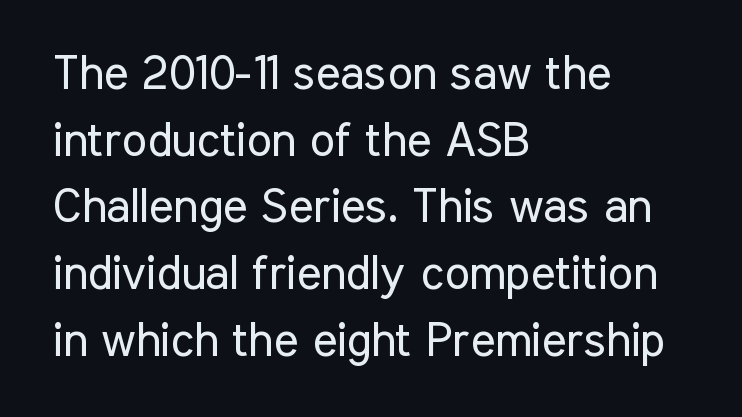
The image shows 47 px regular-weight, condensed sans-serif type, upright; set left-aligned, normal line spacing (1.42x), normal letter spacing, not underlined; low stroke contrast and a medium x-height.
